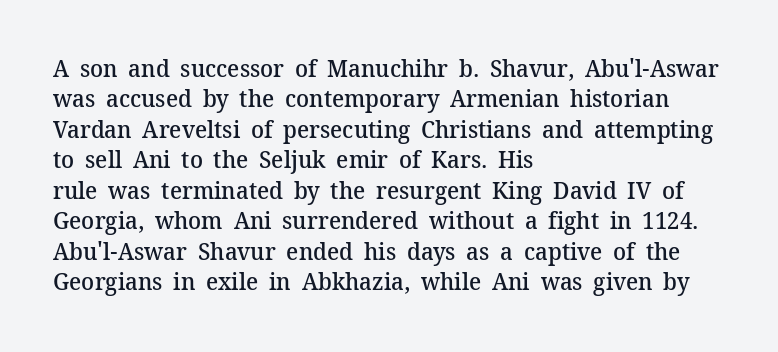
The image shows 24 px text type, upright; set left-aligned, normal line spacing (1.27x), normal letter spacing, not underlined.
